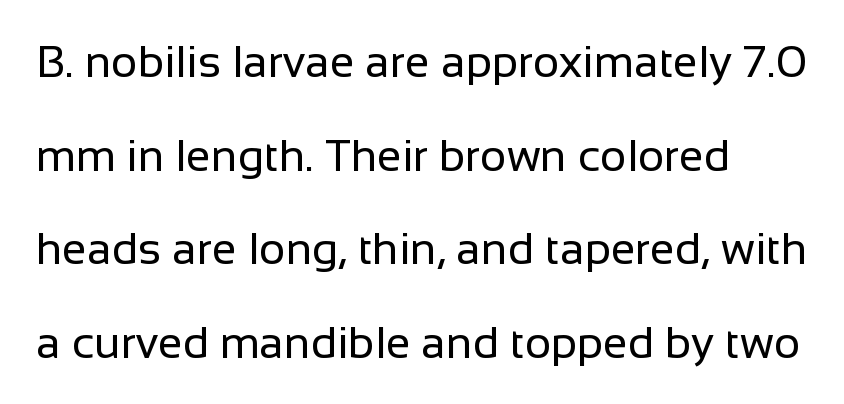
{"serif": "no", "italic": "no", "bold": "no", "weight": "regular", "width": "normal", "stroke_contrast": "low", "x_height": "medium", "monospaced": "no", "underline": "no", "align": "left", "line_spacing": "loose", "line_spacing_ratio": 2.08, "letter_spacing": "normal", "letter_spacing_em": 0.0, "glyph_px": 45}
